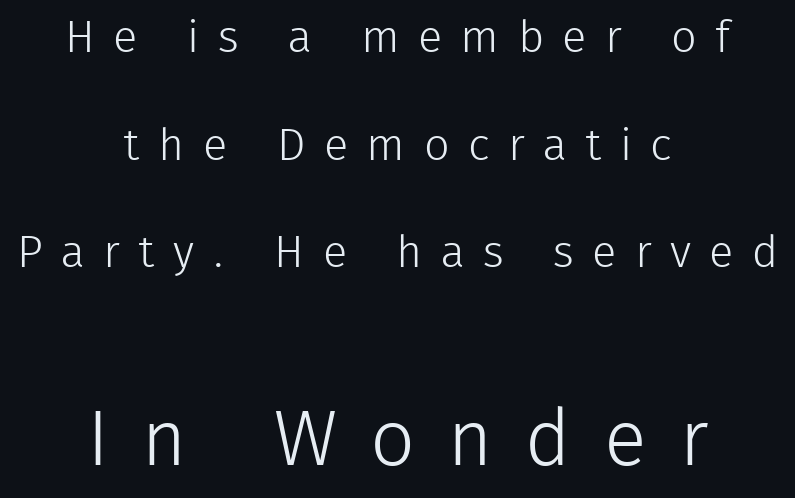
Q: Is the text bold? A: No.
Q: Is the text italic (slanted)? A: No, it is upright.
Q: Is the typeface a serif or a sans-serif typeface? A: Sans-serif.
Q: Is the text underlined? A: No.
Q: How is the paragraph aligned? A: Centered.
Q: Is the spacing between letters normal or unusually wide? A: Unusually wide.
Q: Is the spacing between lines tight, normal or loose? A: Loose.
Q: Which block of text is set in a larger size, the first (top) or the second (bottom)? A: The second (bottom) one.
Q: Width (condensed, normal, or wide)? A: Normal.
Q: Stroke contrast? A: Low.
Q: x-height? A: Medium.
Q: Monospaced? A: No.
